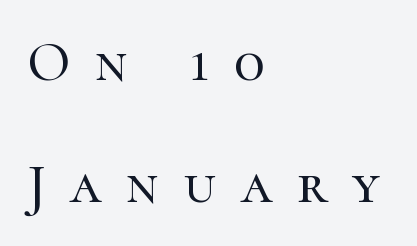
The letters advance in unequal steps, a hallmark of proportional type. This sample uses a serif face. The letters stand straight up with perfectly vertical stems. The passage shown has open, widely tracked lettering throughout. The space between consecutive lines is lavish.
